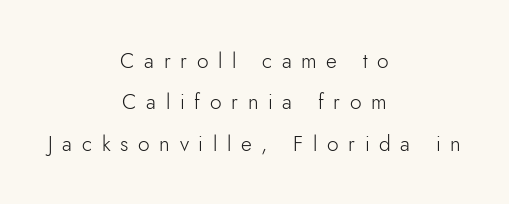
{"italic": "no", "bold": "no", "underline": "no", "align": "center", "line_spacing": "loose", "line_spacing_ratio": 1.97, "letter_spacing": "wide", "letter_spacing_em": 0.46, "glyph_px": 21}
